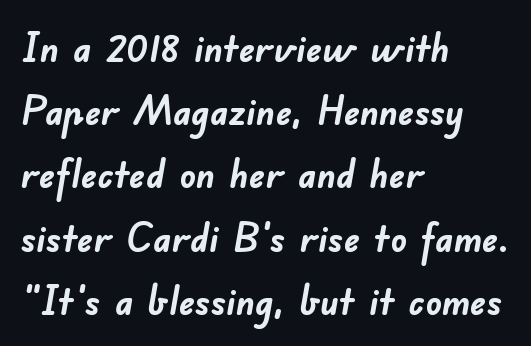
{"serif": "no", "bold": "yes", "weight": "semibold", "width": "normal", "stroke_contrast": "low", "x_height": "small", "monospaced": "no", "underline": "no", "align": "left", "line_spacing": "normal", "line_spacing_ratio": 1.58, "letter_spacing": "normal", "letter_spacing_em": 0.0, "glyph_px": 40}
